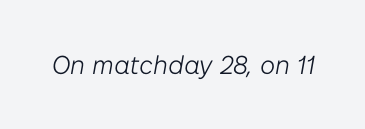
Q: Is the text bold? A: No.
Q: Is the text italic (slanted)? A: Yes, it leans right by about 10 degrees.
Q: Is the text underlined? A: No.
Q: Is the spacing between letters normal or unusually wide? A: Normal.
